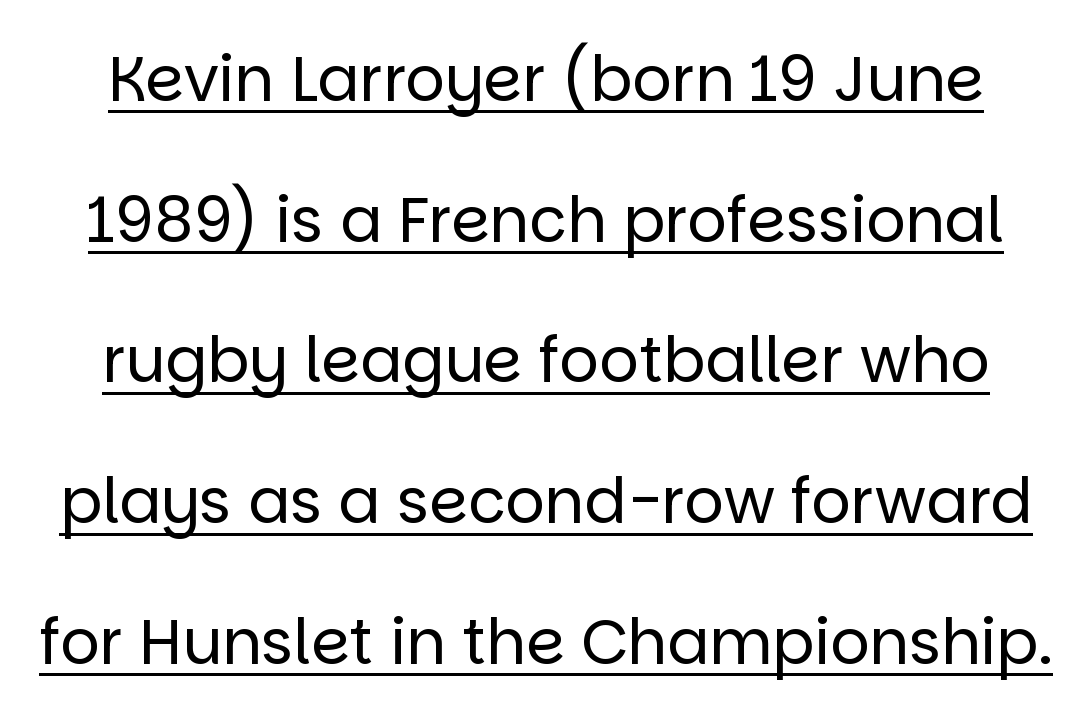
Q: Is the text bold? A: No.
Q: Is the text italic (slanted)? A: No, it is upright.
Q: Is the typeface a serif or a sans-serif typeface? A: Sans-serif.
Q: Is the text underlined? A: Yes.
Q: Is the spacing between letters normal or unusually wide? A: Normal.
Q: Is the spacing between lines tight, normal or loose? A: Loose.
Q: Width (condensed, normal, or wide)? A: Normal.
Q: Stroke contrast? A: Low.
Q: x-height? A: Large.
Q: Monospaced? A: No.
